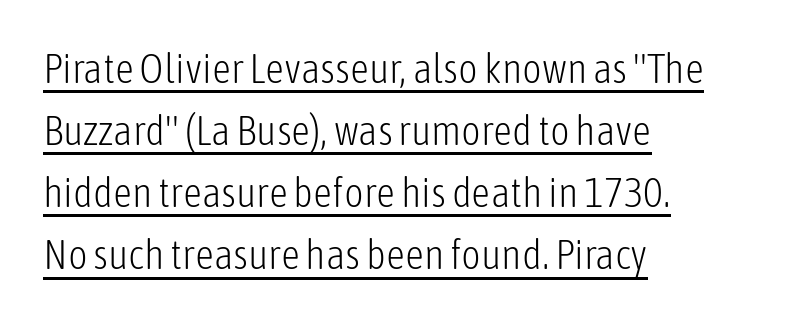
Q: Is the text bold? A: No.
Q: Is the text italic (slanted)? A: No, it is upright.
Q: Is the typeface a serif or a sans-serif typeface? A: Sans-serif.
Q: Is the text underlined? A: Yes.
Q: How is the paragraph aligned? A: Left-aligned.
Q: Is the spacing between letters normal or unusually wide? A: Normal.
Q: Is the spacing between lines tight, normal or loose? A: Normal.
Q: Width (condensed, normal, or wide)? A: Condensed.
Q: Stroke contrast? A: Low.
Q: x-height? A: Medium.
Q: Monospaced? A: No.
